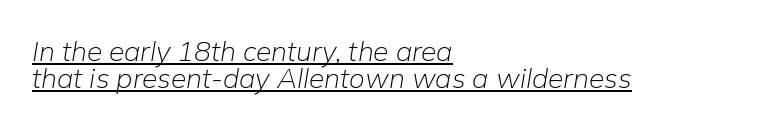
The type is set solid horizontally, with unmodified tracking. It's the slanting kind of type. Each letter keeps its own natural width here, so spacing adapts to shape. In terms of leading, this rendering errs on the cramped side. These lines stack with their left ends in a neat column. A baseline rule has been typeset under these characters.
